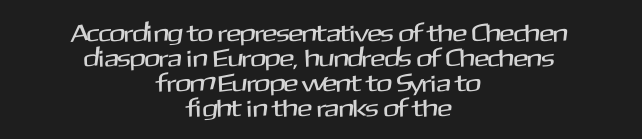
{"italic": "no", "underline": "no", "align": "center", "line_spacing": "tight", "line_spacing_ratio": 1.0, "letter_spacing": "normal", "letter_spacing_em": 0.0, "glyph_px": 25}
